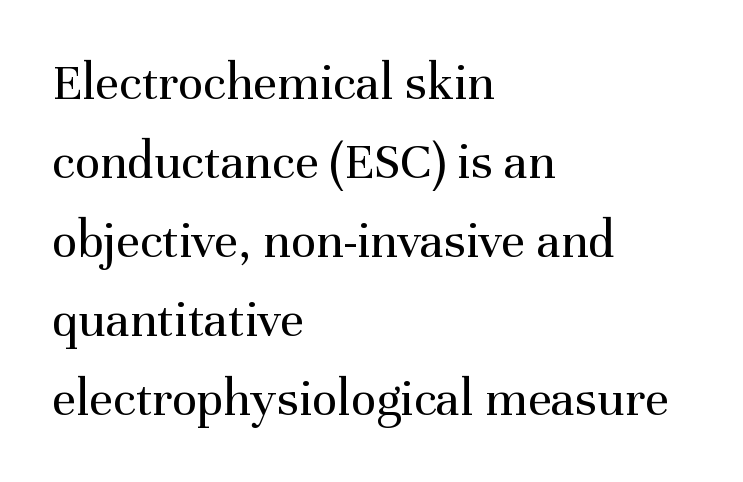
The image shows 53 px regular-weight serif type, upright; set left-aligned, normal line spacing (1.49x), normal letter spacing, not underlined; medium stroke contrast and a medium x-height.
